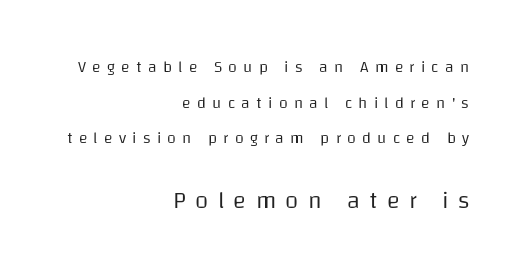
Q: Is the text bold? A: No.
Q: Is the text italic (slanted)? A: No, it is upright.
Q: Is the text underlined? A: No.
Q: How is the paragraph aligned? A: Right-aligned.
Q: Is the spacing between letters normal or unusually wide? A: Unusually wide.
Q: Is the spacing between lines tight, normal or loose? A: Loose.
Q: Which block of text is set in a larger size, the first (top) or the second (bottom)? A: The second (bottom) one.
